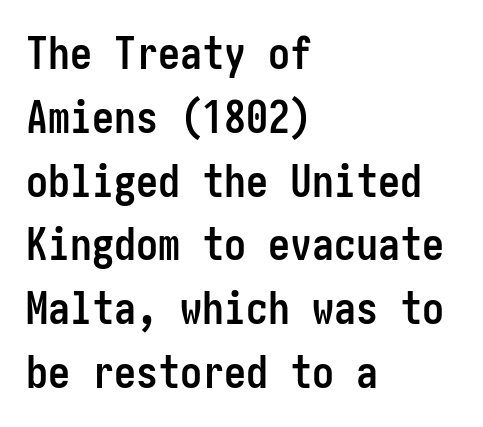
Q: Is the text bold? A: Yes.
Q: Is the text italic (slanted)? A: No, it is upright.
Q: Is the typeface a serif or a sans-serif typeface? A: Sans-serif.
Q: Is the text underlined? A: No.
Q: How is the paragraph aligned? A: Left-aligned.
Q: Is the spacing between letters normal or unusually wide? A: Normal.
Q: Is the spacing between lines tight, normal or loose? A: Normal.
Q: Width (condensed, normal, or wide)? A: Condensed.
Q: Stroke contrast? A: Low.
Q: x-height? A: Medium.
